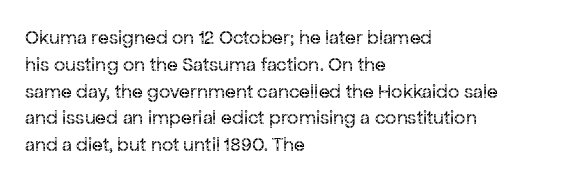
Q: Is the text bold? A: No.
Q: Is the text italic (slanted)? A: No, it is upright.
Q: Is the text underlined? A: No.
Q: How is the paragraph aligned? A: Left-aligned.
Q: Is the spacing between letters normal or unusually wide? A: Normal.
Q: Is the spacing between lines tight, normal or loose? A: Normal.
